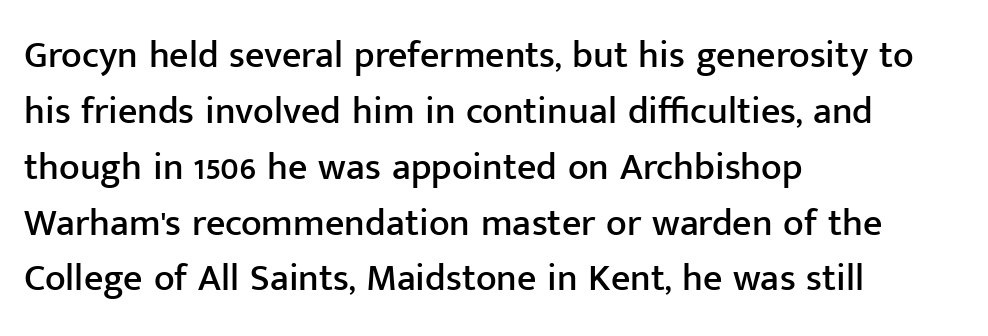
Default kerning and tracking; the words read as compact shapes. The characters display no serif detailing; their extremities are plain. If you drew a line through each stem, it would be perfectly vertical. Clear beneath every line of the passage. Is there much room between lines? A standard amount, neither cramped nor airy. Short and long lines alike share a common starting point at left.
